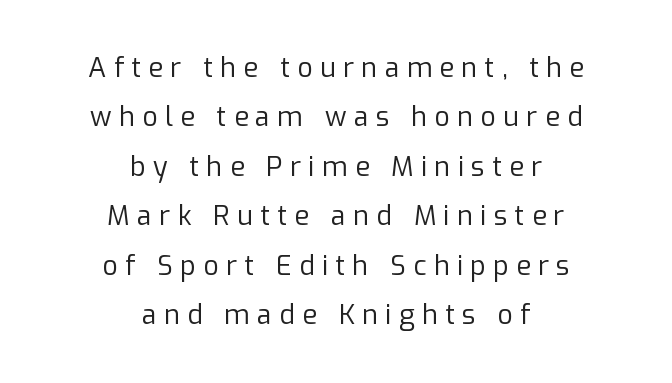
Q: Is the text bold? A: No.
Q: Is the text italic (slanted)? A: No, it is upright.
Q: Is the text underlined? A: No.
Q: How is the paragraph aligned? A: Centered.
Q: Is the spacing between letters normal or unusually wide? A: Unusually wide.
